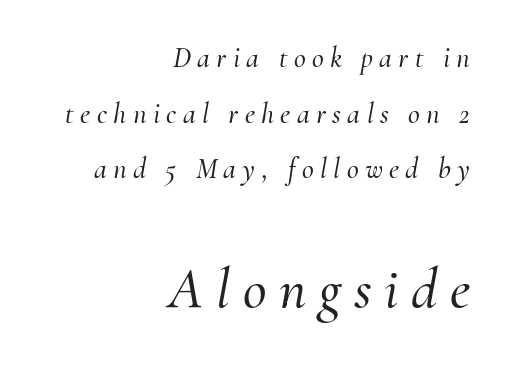
Is the type slanted? Yes — the strokes lean at a clear angle. Spacing between characters has been opened up far beyond the box default. Does the leading feel generous? Absolutely, it's lavish. The compositor pushed each line to the right boundary.
